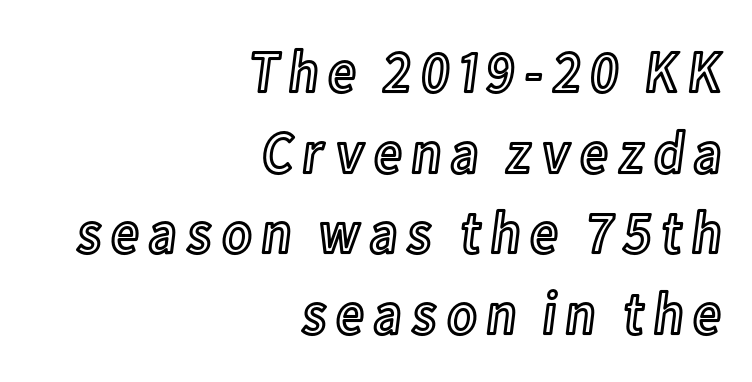
Q: Is the text italic (slanted)? A: Yes.
Q: Is the text underlined? A: No.
Q: How is the paragraph aligned? A: Right-aligned.
Q: Is the spacing between lines tight, normal or loose? A: Normal.
Q: Width (condensed, normal, or wide)? A: Condensed.
Q: x-height? A: Medium.
Q: Monospaced? A: No.
